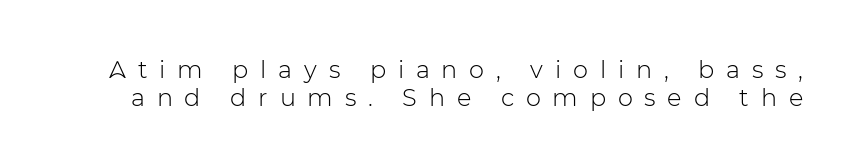
Weight: in the light-to-regular range. Each row of text sits above clean, open space. Inter-character spacing is expanded well beyond the font's built-in metrics. The type sits square on the baseline with zero lean.
